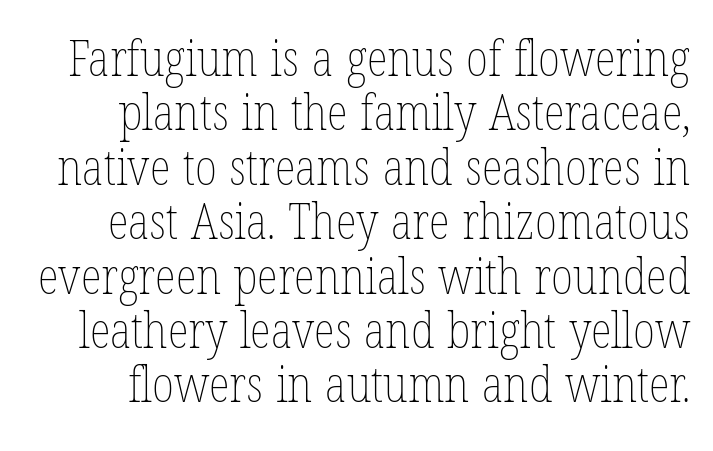
The image shows 49 px thin, condensed type, upright; set tight line spacing (1.11x), normal letter spacing, not underlined; low stroke contrast and a medium x-height.
